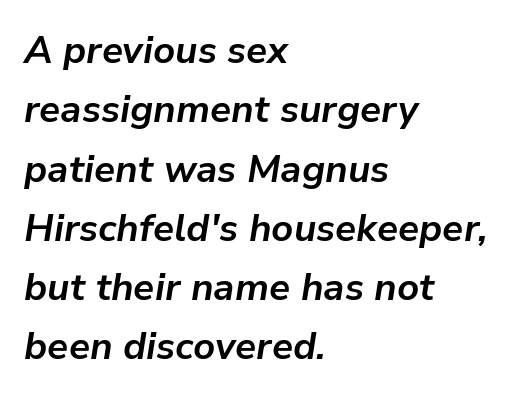
{"italic": "yes", "lean": "right", "slant_degrees": 9, "bold": "yes", "weight": "bold", "width": "normal", "stroke_contrast": "low", "x_height": "medium", "monospaced": "no", "underline": "no", "align": "left", "line_spacing": "normal", "line_spacing_ratio": 1.56, "letter_spacing": "normal", "letter_spacing_em": 0.0, "glyph_px": 38}
